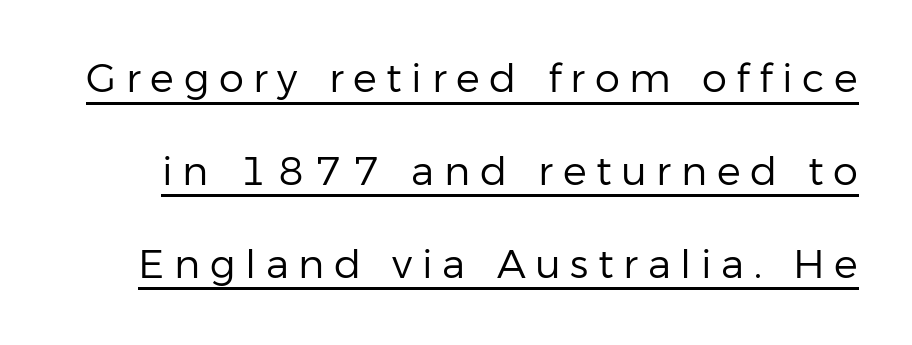
Serifs: no, the terminals of the letterforms are clean. The weight would be labelled regular, book, light, or lighter still. This is the regular roman posture of the typeface. You could not count columns in this text — the font is proportionally spaced. This is underlined copy, the kind a proofreader might mark for attention. The line-height multiplier appears high, well above default.
